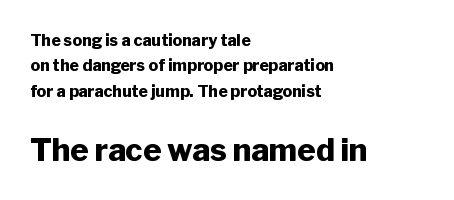
Q: Is the text bold? A: Yes.
Q: Is the text italic (slanted)? A: No, it is upright.
Q: Is the typeface a serif or a sans-serif typeface? A: Sans-serif.
Q: Is the text underlined? A: No.
Q: How is the paragraph aligned? A: Left-aligned.
Q: Is the spacing between letters normal or unusually wide? A: Normal.
Q: Is the spacing between lines tight, normal or loose? A: Normal.
Q: Which block of text is set in a larger size, the first (top) or the second (bottom)? A: The second (bottom) one.
Q: Width (condensed, normal, or wide)? A: Normal.
Q: Stroke contrast? A: Low.
Q: x-height? A: Medium.
Q: Monospaced? A: No.
